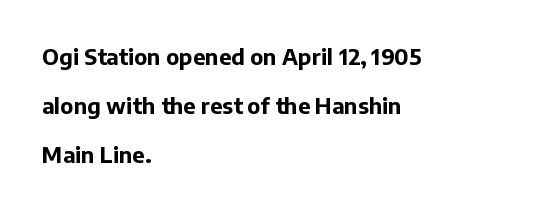
{"italic": "no", "bold": "yes", "underline": "no", "align": "left", "line_spacing": "loose", "line_spacing_ratio": 2.22, "letter_spacing": "normal", "letter_spacing_em": 0.0, "glyph_px": 22}
